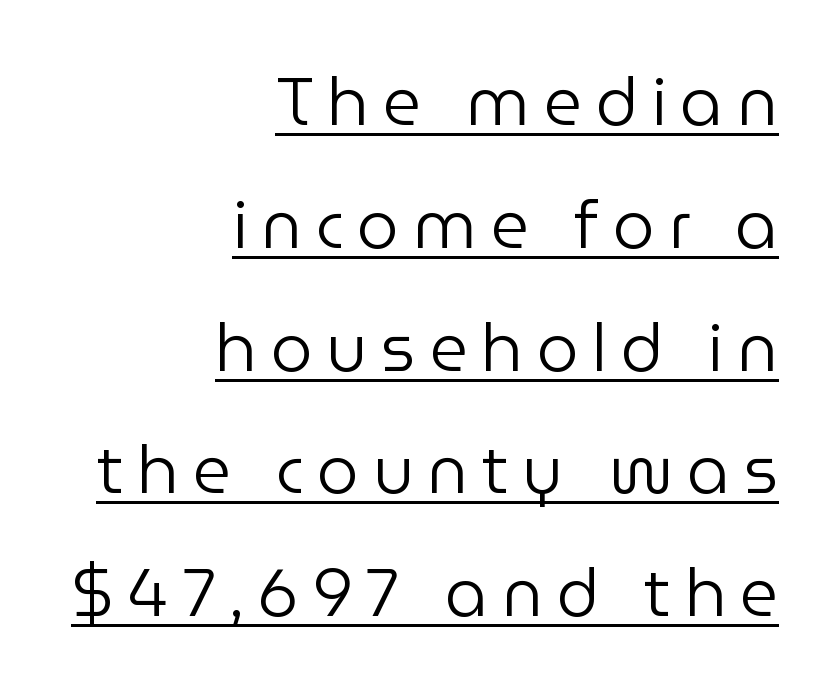
Q: Is the text bold? A: No.
Q: Is the text italic (slanted)? A: No, it is upright.
Q: Is the typeface a serif or a sans-serif typeface? A: Sans-serif.
Q: Is the text underlined? A: Yes.
Q: How is the paragraph aligned? A: Right-aligned.
Q: Is the spacing between letters normal or unusually wide? A: Unusually wide.
Q: Width (condensed, normal, or wide)? A: Normal.
Q: Stroke contrast? A: Low.
Q: x-height? A: Medium.
Q: Monospaced? A: No.
